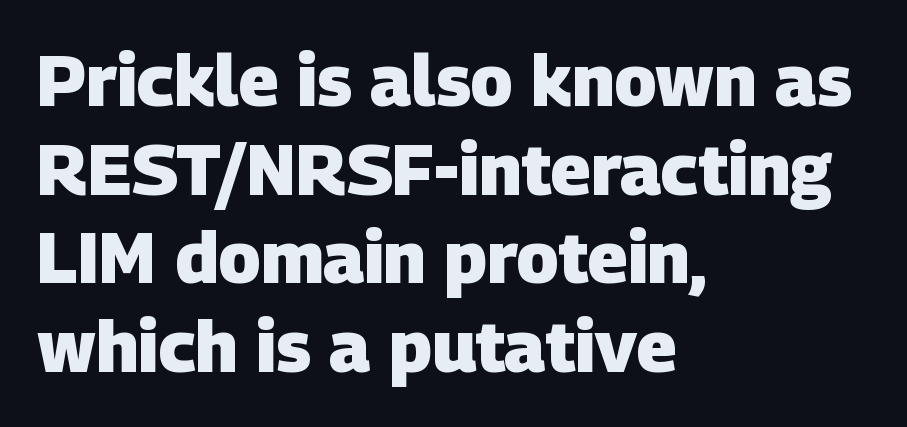
Q: Is the text bold? A: Yes.
Q: Is the typeface a serif or a sans-serif typeface? A: Sans-serif.
Q: Is the text underlined? A: No.
Q: How is the paragraph aligned? A: Left-aligned.
Q: Is the spacing between letters normal or unusually wide? A: Normal.
Q: Is the spacing between lines tight, normal or loose? A: Normal.
Q: Width (condensed, normal, or wide)? A: Normal.
Q: Stroke contrast? A: Low.
Q: x-height? A: Large.
Q: Monospaced? A: No.
